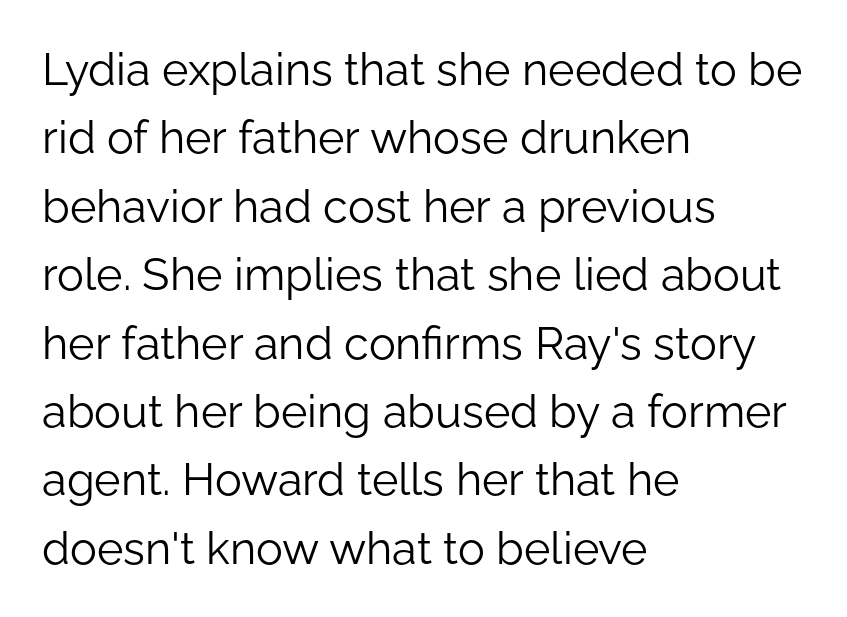
The area under the type is left untouched. A typesetter would call this leading conventional body-copy spacing. Where is the straight margin? On the left. What stands out about the letter spacing? Nothing — it is the standard amount. To sum up the face: it is a sans, with no serifs. Do the letters lean? They stand straight.
